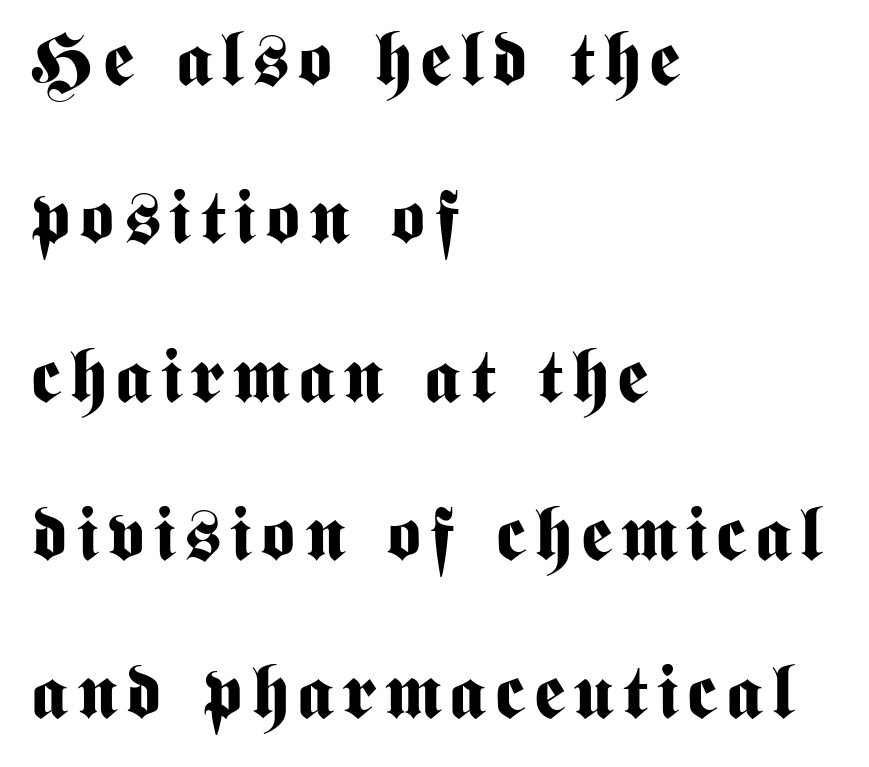
The image shows 74 px bold, condensed sans-serif type, upright; set left-aligned, loose line spacing (2.14x), not underlined; medium stroke contrast and a medium x-height.
